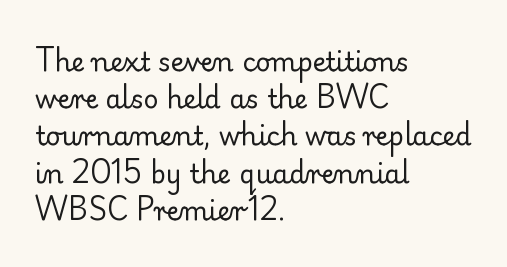
The image shows 26 px text type, upright; set left-aligned, normal line spacing (1.43x), normal letter spacing, not underlined.
